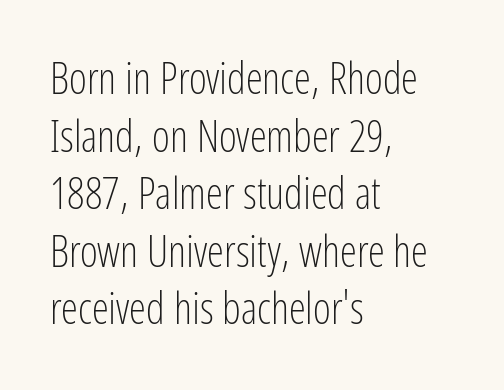
{"serif": "no", "italic": "no", "bold": "no", "weight": "light", "width": "condensed", "stroke_contrast": "low", "x_height": "medium", "monospaced": "no", "underline": "no", "align": "left", "line_spacing": "normal", "line_spacing_ratio": 1.34, "letter_spacing": "normal", "letter_spacing_em": 0.0, "glyph_px": 43}
